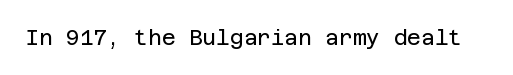
The image shows 21 px text type, upright; set normal letter spacing, not underlined.
